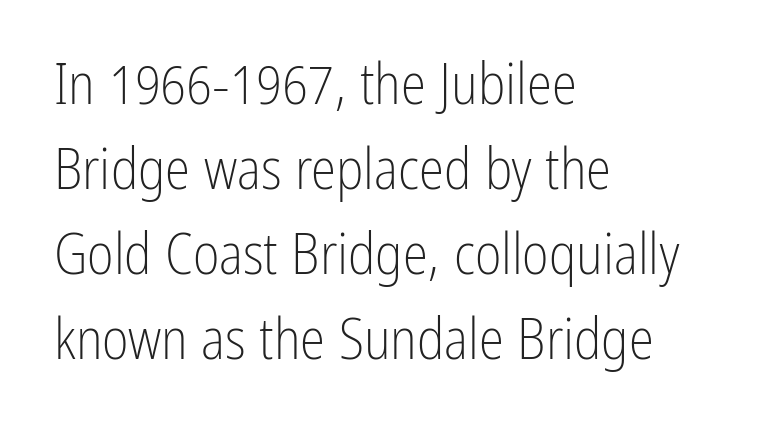
Caption: face not bold, strokes unweighted. The letters stand straight up with perfectly vertical stems. Quick note: interline space is typical. This rendering employs a face without finishing strokes, i.e., a sans-serif. Look at the tracking — it's just the regular setting, nothing added.
